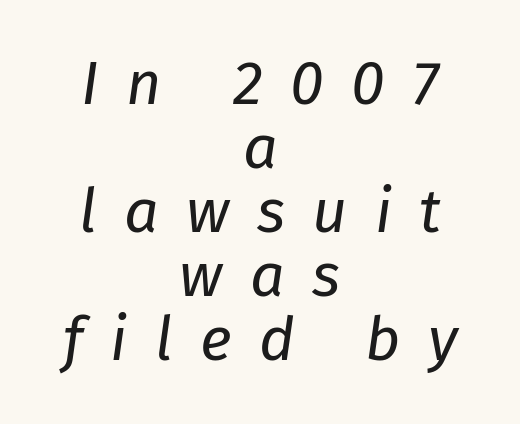
{"italic": "yes", "lean": "right", "slant_degrees": 8, "bold": "no", "weight": "regular", "width": "normal", "stroke_contrast": "low", "x_height": "medium", "monospaced": "no", "underline": "no", "align": "center", "line_spacing": "tight", "line_spacing_ratio": 1.05, "letter_spacing": "wide", "letter_spacing_em": 0.45, "glyph_px": 61}
